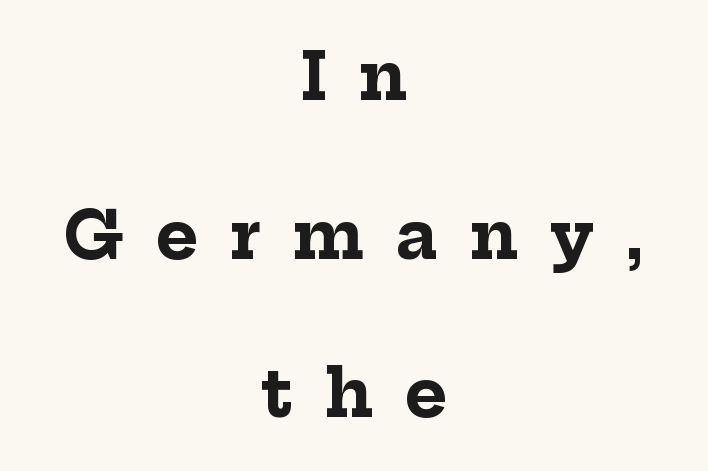
Q: Is the text bold? A: Yes.
Q: Is the text italic (slanted)? A: No, it is upright.
Q: Is the typeface a serif or a sans-serif typeface? A: Serif.
Q: Is the text underlined? A: No.
Q: How is the paragraph aligned? A: Centered.
Q: Is the spacing between letters normal or unusually wide? A: Unusually wide.
Q: Is the spacing between lines tight, normal or loose? A: Loose.
Q: Width (condensed, normal, or wide)? A: Normal.
Q: Stroke contrast? A: Low.
Q: x-height? A: Medium.
Q: Monospaced? A: No.
